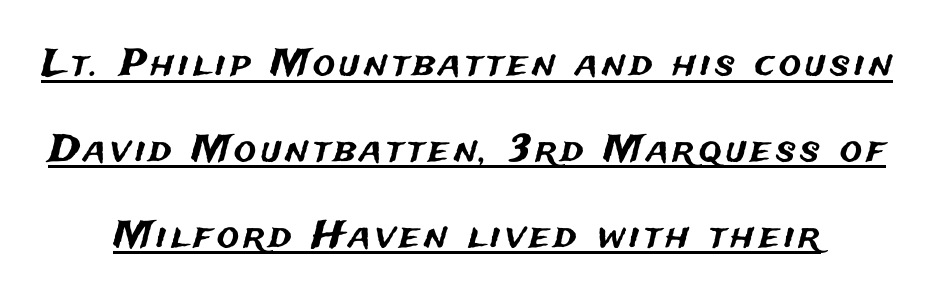
The image shows 37 px sans-serif type; set loose line spacing (2.32x), underlined; medium stroke contrast and a medium x-height.
